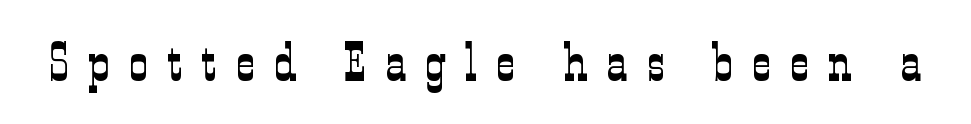
{"serif": "yes", "italic": "no", "bold": "no", "weight": "light", "width": "condensed", "stroke_contrast": "low", "x_height": "medium", "monospaced": "no", "underline": "no", "letter_spacing": "wide", "letter_spacing_em": 0.37, "glyph_px": 52}
